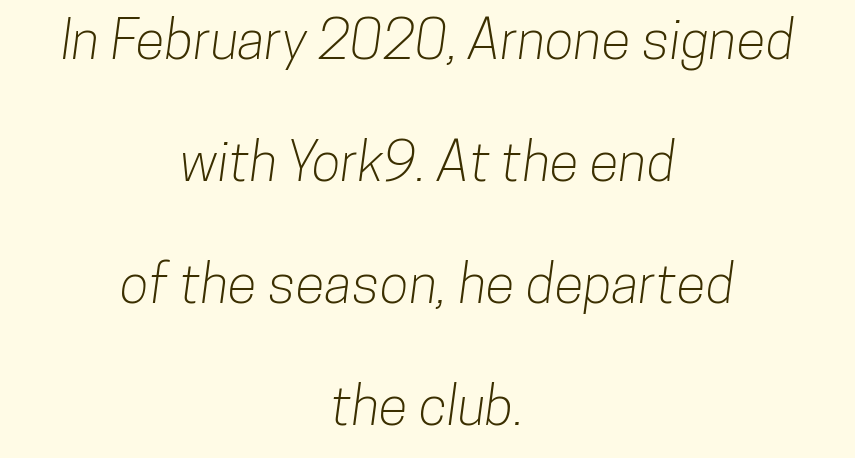
This rendering leaves character spacing at its baseline value. Classification — sans serif. Students, observe: this is what heavily led, spacious text looks like. Caption: multi-line text, centered on the measure. These lines are rendered in a variable-pitch font.
